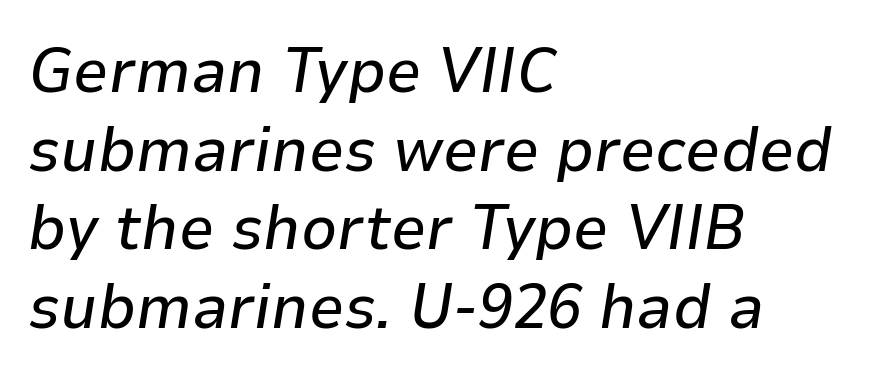
Characters are canted at an angle relative to the baseline's perpendicular. This block has exactly the height ordinary leading produces. The setting favours the left margin, as ordinary paragraphs usually do. Here the designer chose a conventional face with non-uniform glyph widths. Bare-footed words on every line. Tracking value appears to be zero — textbook default spacing.
